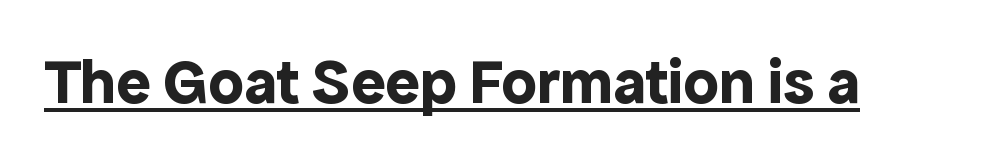
Q: Is the text bold? A: Yes.
Q: Is the text italic (slanted)? A: No, it is upright.
Q: Is the typeface a serif or a sans-serif typeface? A: Sans-serif.
Q: Is the text underlined? A: Yes.
Q: Is the spacing between letters normal or unusually wide? A: Normal.
Q: Width (condensed, normal, or wide)? A: Normal.
Q: x-height? A: Medium.
Q: Monospaced? A: No.
